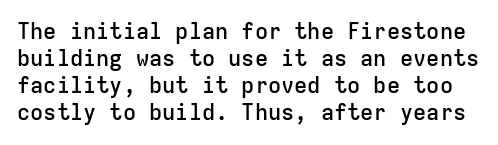
Q: Is the text bold? A: Semi-bold.
Q: Is the text italic (slanted)? A: No, it is upright.
Q: Is the text underlined? A: No.
Q: Is the spacing between letters normal or unusually wide? A: Normal.
